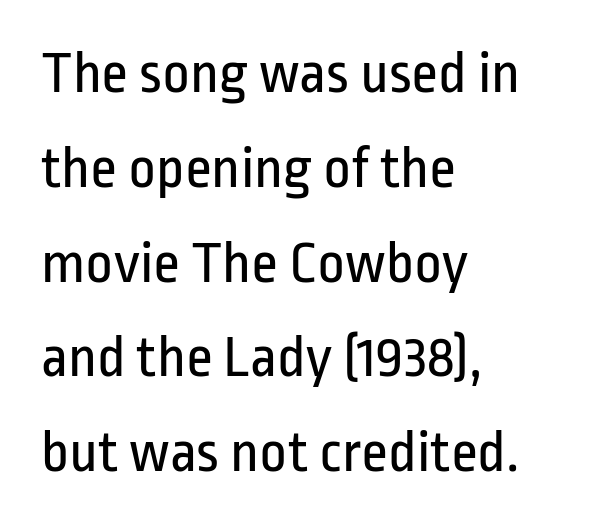
Q: Is the text bold? A: No.
Q: Is the text italic (slanted)? A: No, it is upright.
Q: Is the typeface a serif or a sans-serif typeface? A: Sans-serif.
Q: Is the text underlined? A: No.
Q: How is the paragraph aligned? A: Left-aligned.
Q: Is the spacing between letters normal or unusually wide? A: Normal.
Q: Is the spacing between lines tight, normal or loose? A: Normal.
Q: Width (condensed, normal, or wide)? A: Condensed.
Q: Stroke contrast? A: Low.
Q: x-height? A: Medium.
Q: Monospaced? A: No.
